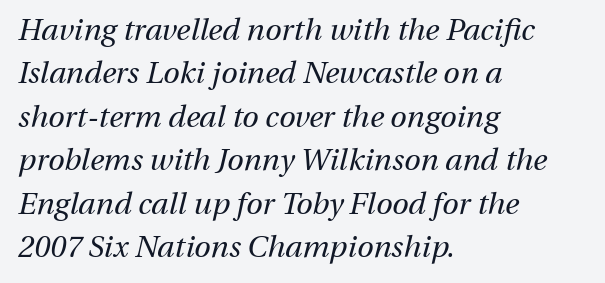
Q: Is the text bold? A: No.
Q: Is the text italic (slanted)? A: Yes, it leans right by about 13 degrees.
Q: Is the text underlined? A: No.
Q: How is the paragraph aligned? A: Left-aligned.
Q: Is the spacing between letters normal or unusually wide? A: Normal.
Q: Is the spacing between lines tight, normal or loose? A: Normal.
Q: Width (condensed, normal, or wide)? A: Normal.
Q: Stroke contrast? A: Medium.
Q: x-height? A: Medium.
Q: Monospaced? A: No.
